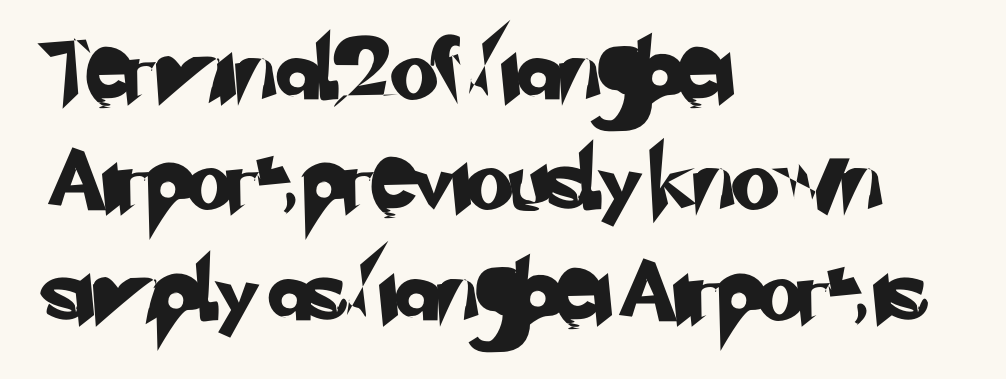
The image shows 61 px sans-serif type; set left-aligned, line spacing 1.81x, normal letter spacing, not underlined; low stroke contrast and a small x-height.
